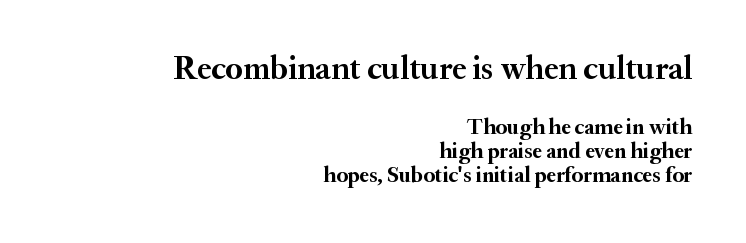
The image shows 33 px semibold serif type, upright; set right-aligned, tight line spacing (1.1x), normal letter spacing, not underlined; the first (top) block is 1.5x larger; medium stroke contrast and a small x-height.
